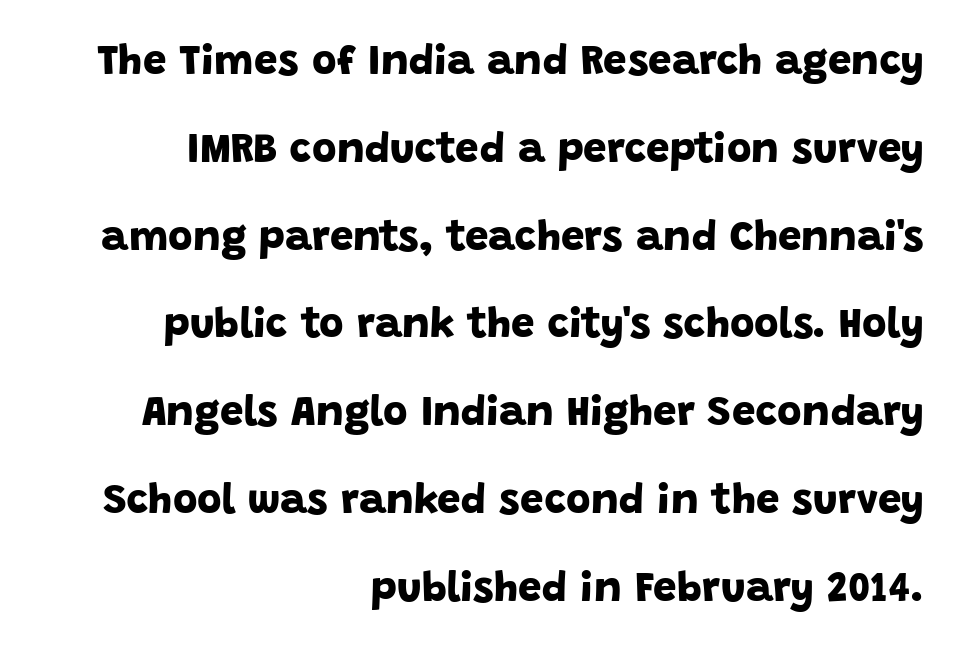
{"serif": "no", "bold": "yes", "weight": "bold", "width": "normal", "stroke_contrast": "low", "x_height": "large", "monospaced": "no", "underline": "no", "align": "right", "line_spacing": "loose", "line_spacing_ratio": 2.09, "letter_spacing": "normal", "letter_spacing_em": 0.0, "glyph_px": 42}
